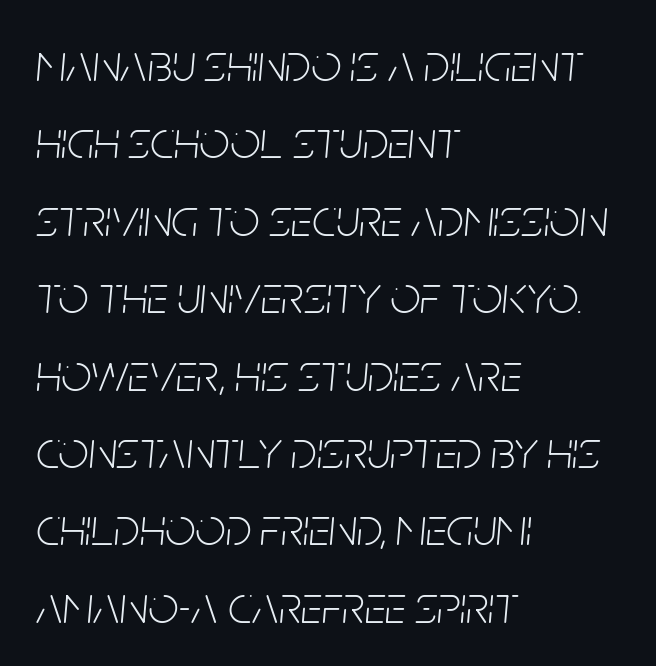
Proportional: the letters do not fall into vertical columns. Type without underlining. Tall strokes in this sample are angled rather than plumb. A classic flush-left, rag-right setting is used for this passage. The strokes carry an ordinary text weight at most.
